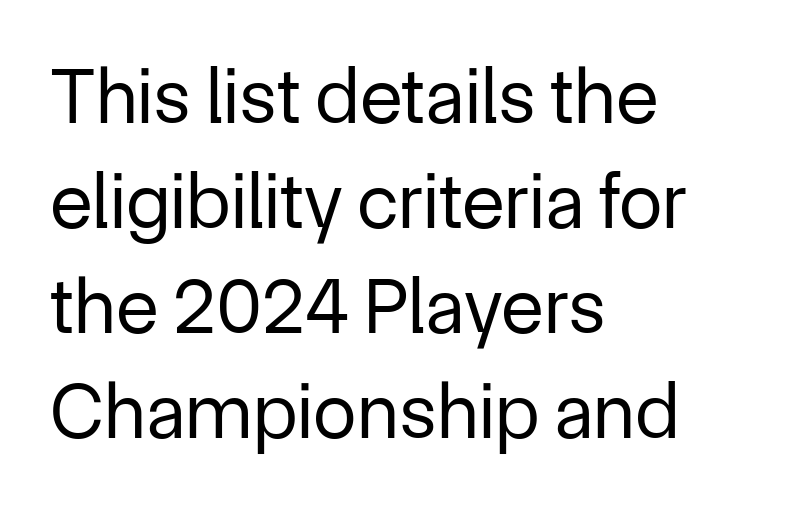
{"serif": "no", "italic": "no", "bold": "no", "weight": "regular", "width": "normal", "stroke_contrast": "low", "x_height": "medium", "monospaced": "no", "underline": "no", "align": "left", "line_spacing": "normal", "line_spacing_ratio": 1.33, "letter_spacing": "normal", "letter_spacing_em": 0.0, "glyph_px": 79}
